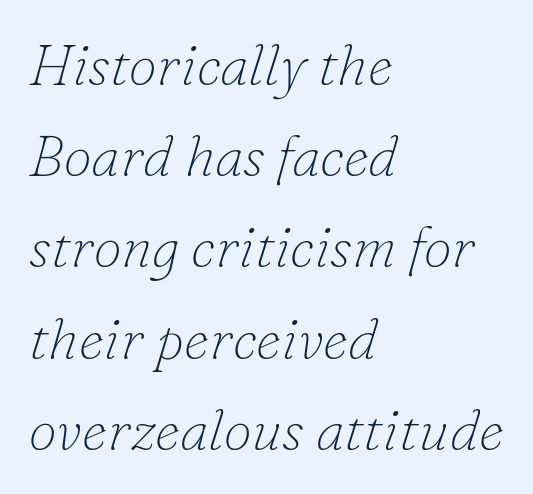
Q: Is the text bold? A: No.
Q: Is the text italic (slanted)? A: Yes, it leans right by about 16 degrees.
Q: Is the typeface a serif or a sans-serif typeface? A: Serif.
Q: Is the text underlined? A: No.
Q: How is the paragraph aligned? A: Left-aligned.
Q: Is the spacing between letters normal or unusually wide? A: Normal.
Q: Is the spacing between lines tight, normal or loose? A: Normal.
Q: Width (condensed, normal, or wide)? A: Normal.
Q: Stroke contrast? A: Low.
Q: x-height? A: Small.
Q: Monospaced? A: No.
